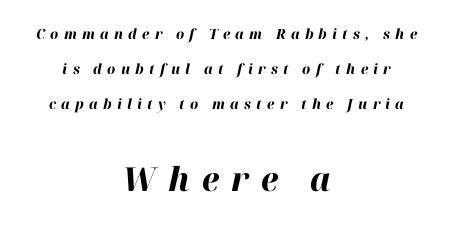
{"italic": "yes", "lean": "right", "slant_degrees": 12, "bold": "yes", "weight": "bold", "width": "normal", "stroke_contrast": "high", "x_height": "medium", "monospaced": "no", "underline": "no", "align": "center", "line_spacing": "loose", "line_spacing_ratio": 2.5, "letter_spacing": "wide", "letter_spacing_em": 0.37, "larger_block": "second", "size_ratio": 2.36, "glyph_px": 33}
